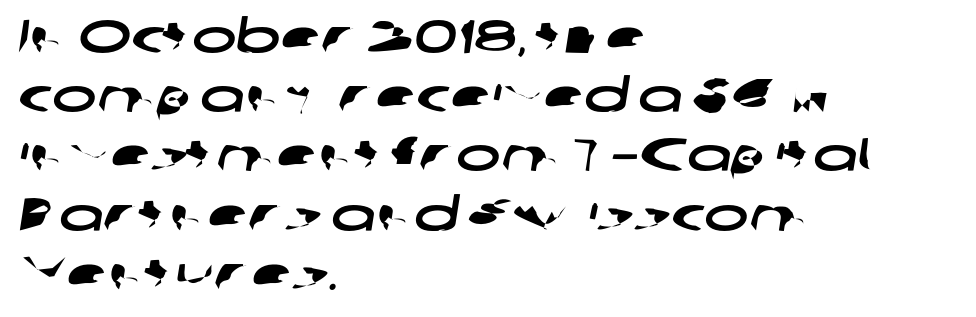
Unmarked baselines from the first word to the last. The paragraph shown leans on its left margin. Type style note: lacks serifs. The rendering uses natural spacing where letterforms have individual widths.
